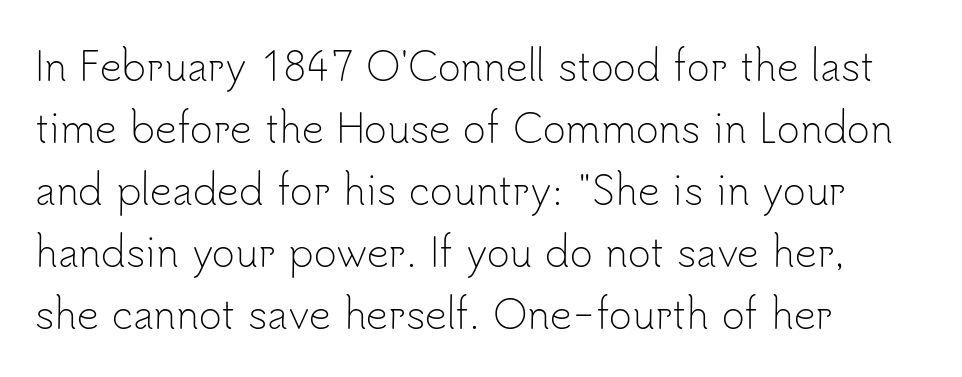
{"serif": "no", "italic": "no", "bold": "no", "weight": "light", "width": "normal", "stroke_contrast": "low", "x_height": "small", "monospaced": "no", "underline": "no", "align": "left", "line_spacing": "normal", "line_spacing_ratio": 1.59, "letter_spacing": "normal", "letter_spacing_em": 0.0, "glyph_px": 39}
